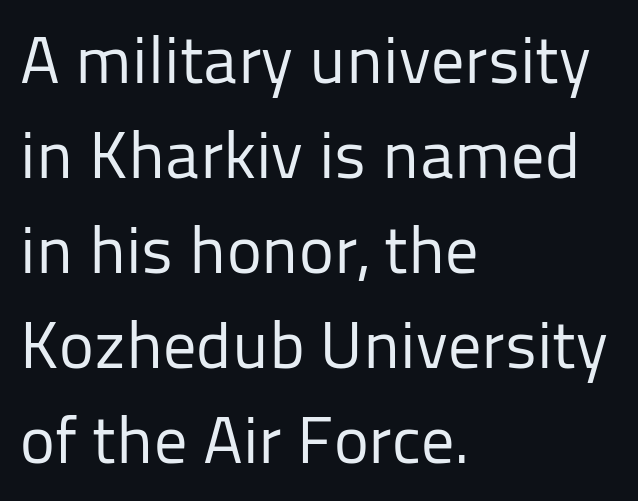
Look at the tracking — it's just the regular setting, nothing added. No word sits above an underline. Reading down the column, the eye jumps a familiar distance to each next line. The strokes are not fattened; the text isn't bold.
